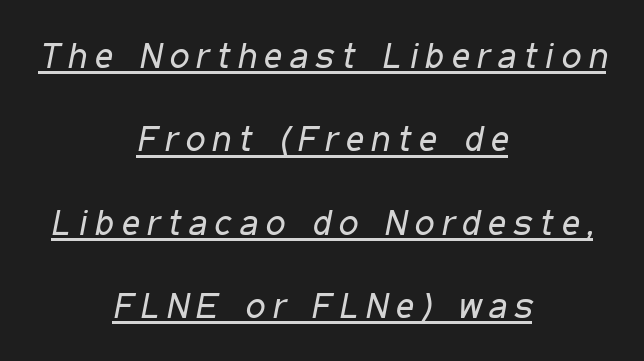
Students, observe: this is what heavily led, spacious text looks like. Each line of the rendering has a horizontal stroke beneath the glyphs. Posture: slanted. The typesetter chose a symmetrical, centered arrangement here. A typesetter would call this proportional, since set widths differ per character.
